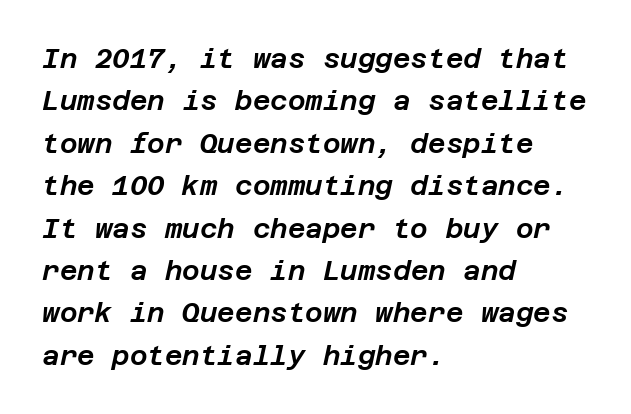
The image shows 27 px text type, italic (leaning right); set left-aligned, normal line spacing (1.57x), normal letter spacing, not underlined.
